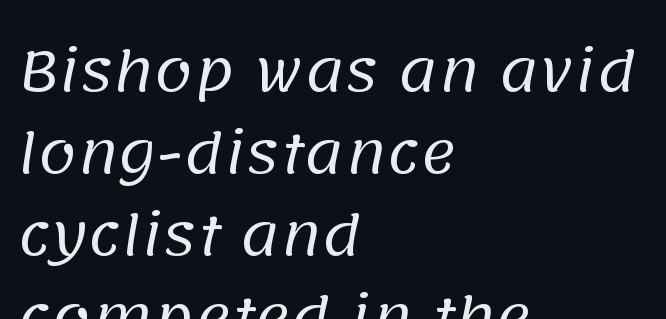
The face used here is rendered with its standard letterfit. A classic flush-left, rag-right setting is used for this passage. Descenders hang freely into open space. The passage shown is typed in a proportional face where columns would drift. Interline gaps are of average width in this sample. To sum up the face: it is a sans, with no serifs.
